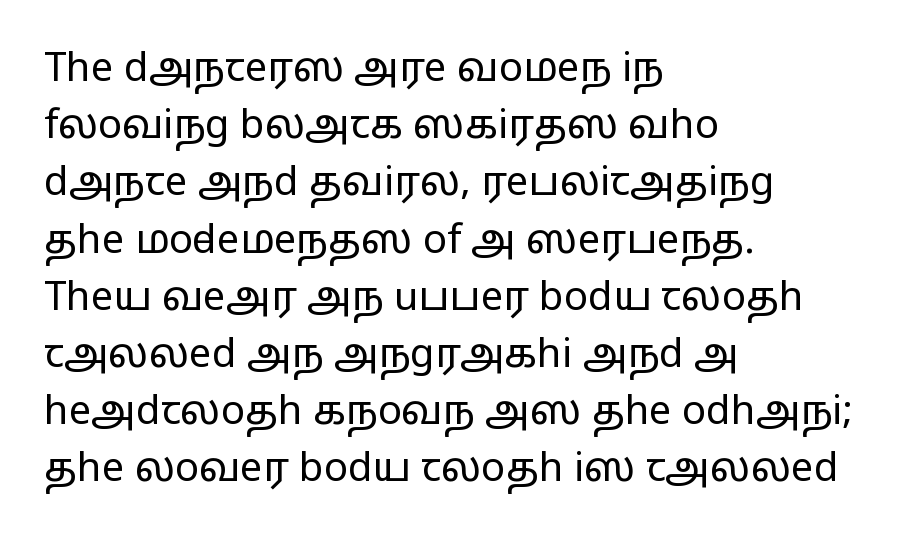
Descender tails drop into unmarked territory. Grotesque or geometric, the face here clearly has no serifs. Look at the tracking — it's just the regular setting, nothing added. A typesetter would call this proportional, since set widths differ per character. Horizontally, the lines are justified to the leading edge only.
